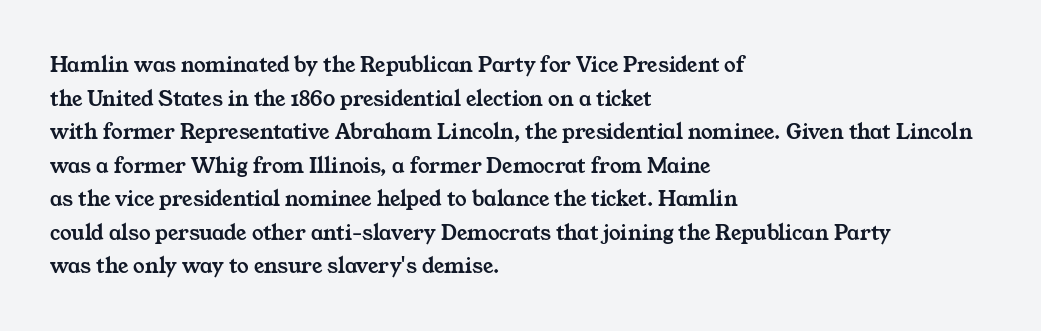
{"underline": "no", "align": "left", "line_spacing": "normal", "line_spacing_ratio": 1.46, "letter_spacing": "normal", "letter_spacing_em": 0.0, "glyph_px": 23}
